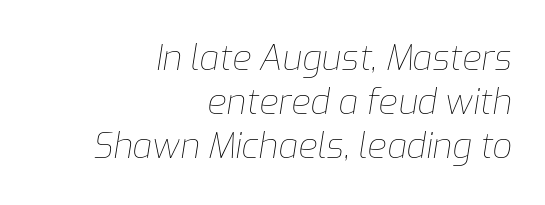
{"italic": "yes", "lean": "right", "slant_degrees": 9, "bold": "no", "weight": "thin", "width": "normal", "stroke_contrast": "low", "x_height": "medium", "monospaced": "no", "underline": "no", "align": "right", "line_spacing": "normal", "line_spacing_ratio": 1.26, "letter_spacing": "normal", "letter_spacing_em": 0.0, "glyph_px": 35}
